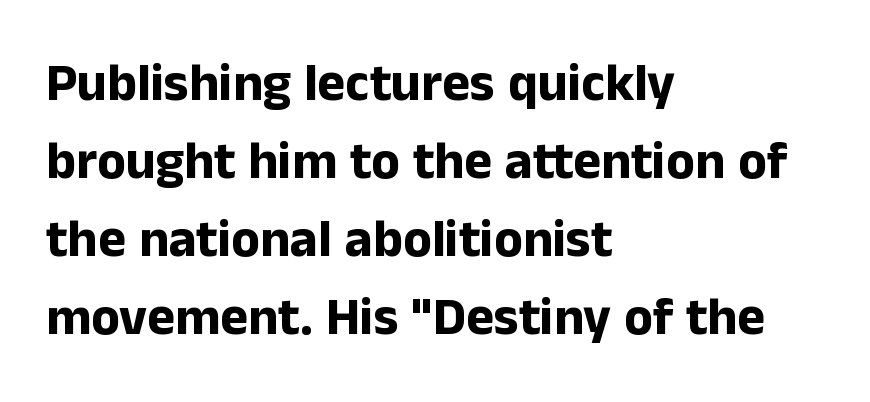
The image shows 53 px bold sans-serif type, upright; set left-aligned, normal line spacing (1.47x), normal letter spacing, not underlined; low stroke contrast and a medium x-height.
